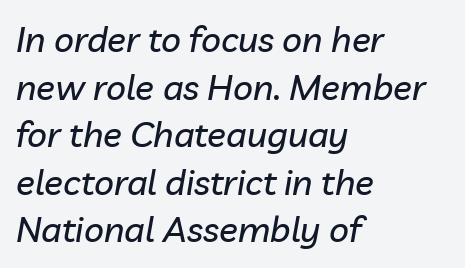
Q: Is the text italic (slanted)? A: Yes, it leans right by about 10 degrees.
Q: Is the text underlined? A: No.
Q: How is the paragraph aligned? A: Left-aligned.
Q: Is the spacing between letters normal or unusually wide? A: Normal.
Q: Is the spacing between lines tight, normal or loose? A: Normal.
Q: Width (condensed, normal, or wide)? A: Normal.
Q: Stroke contrast? A: Low.
Q: x-height? A: Medium.
Q: Monospaced? A: No.
